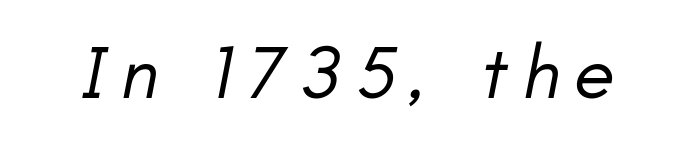
{"italic": "yes", "lean": "right", "slant_degrees": 11, "bold": "no", "weight": "regular", "width": "normal", "stroke_contrast": "low", "x_height": "small", "monospaced": "no", "underline": "no", "letter_spacing": "wide", "letter_spacing_em": 0.21, "glyph_px": 75}
